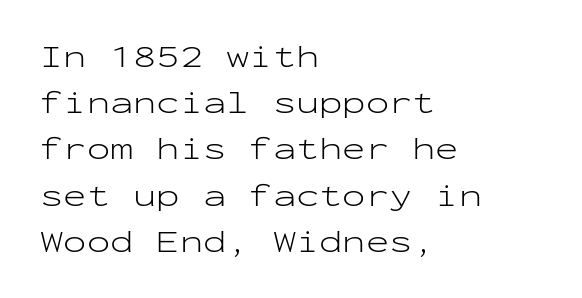
The image shows 31 px light, wide sans-serif type, upright, monospaced; set left-aligned, normal line spacing (1.49x), normal letter spacing, not underlined; low stroke contrast and a medium x-height.
